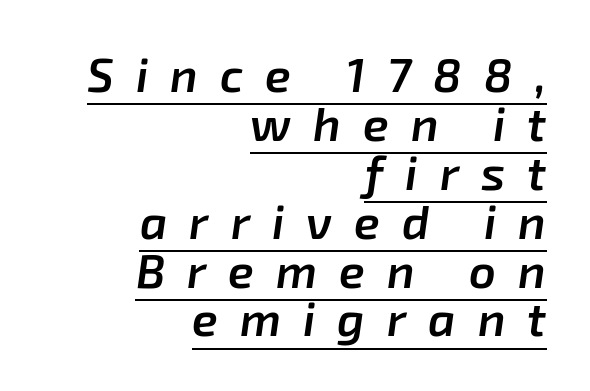
What's the leading like? Squeezed, with rows nearly overlapping. Weight check: semibold — heavier than regular, not quite bold. The rag falls on the left side of this text block. The horizontal fit of the characters is loose and conspicuously gappy. Proportional: the letters do not fall into vertical columns.
